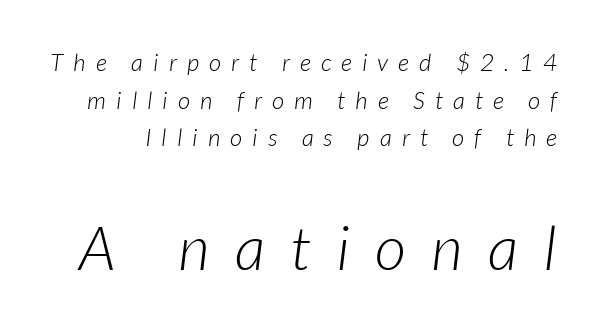
The image shows 61 px light type, italic (leaning right); set normal line spacing (1.57x), unusually wide letter spacing (+0.42 em), not underlined; the second (bottom) block is 2.54x larger; low stroke contrast and a medium x-height.
